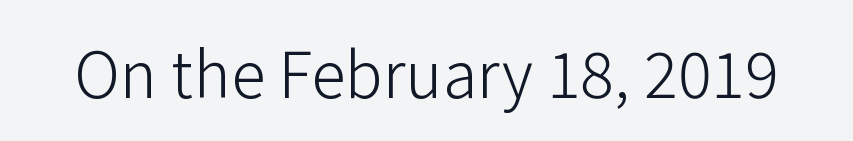
A typesetter would call this zero additional tracking. Note the varied advance widths — an 'i' is clearly narrower than an 'm'. This sample uses a sans-serif face. Is the stroke heavy? The answer is a plain regular-or-lighter. Check under the words: just untouched page.
